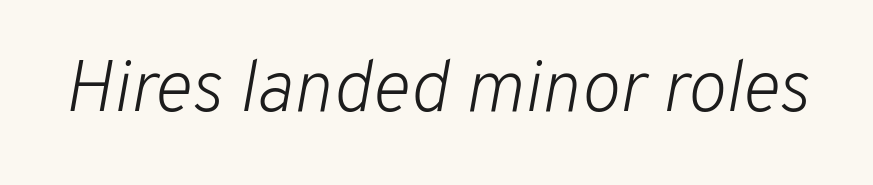
Q: Is the text bold? A: No.
Q: Is the text italic (slanted)? A: Yes, it leans right by about 10 degrees.
Q: Is the text underlined? A: No.
Q: Is the spacing between letters normal or unusually wide? A: Normal.
Q: Width (condensed, normal, or wide)? A: Normal.
Q: Stroke contrast? A: Low.
Q: x-height? A: Medium.
Q: Monospaced? A: No.
